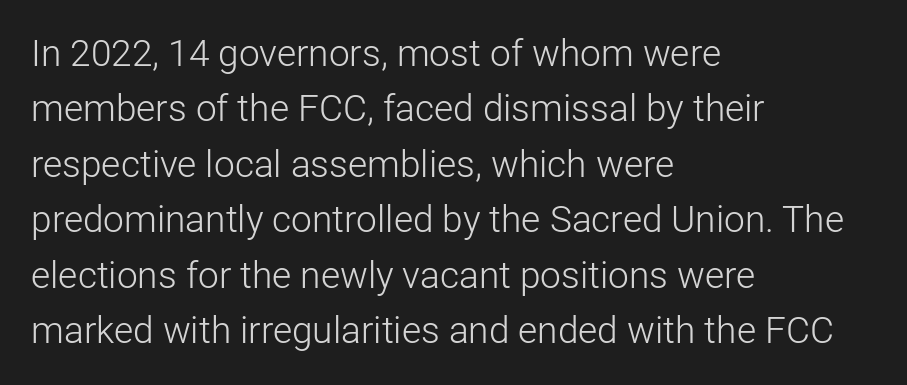
Q: Is the text bold? A: No.
Q: Is the text italic (slanted)? A: No, it is upright.
Q: Is the typeface a serif or a sans-serif typeface? A: Sans-serif.
Q: Is the text underlined? A: No.
Q: How is the paragraph aligned? A: Left-aligned.
Q: Is the spacing between letters normal or unusually wide? A: Normal.
Q: Is the spacing between lines tight, normal or loose? A: Normal.
Q: Width (condensed, normal, or wide)? A: Normal.
Q: Stroke contrast? A: Low.
Q: x-height? A: Medium.
Q: Monospaced? A: No.
